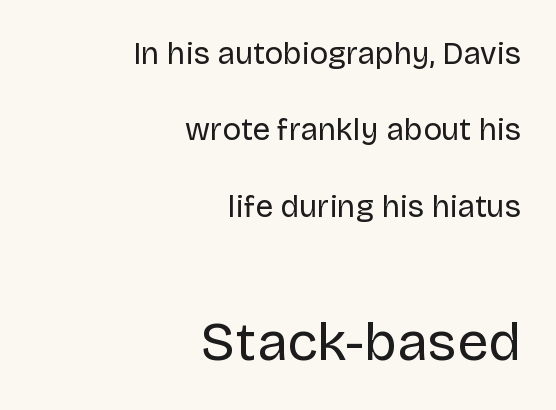
{"serif": "no", "italic": "no", "bold": "no", "weight": "regular", "width": "normal", "stroke_contrast": "low", "x_height": "large", "monospaced": "no", "underline": "no", "align": "right", "line_spacing": "loose", "line_spacing_ratio": 2.46, "letter_spacing": "normal", "letter_spacing_em": 0.0, "larger_block": "second", "size_ratio": 1.77, "glyph_px": 55}
